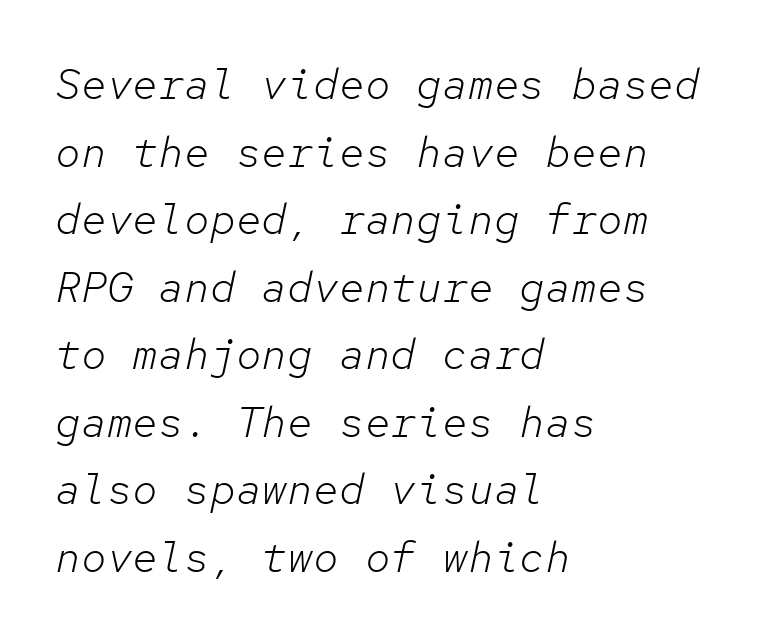
{"italic": "yes", "lean": "right", "slant_degrees": 12, "bold": "no", "weight": "light", "width": "normal", "stroke_contrast": "low", "x_height": "medium", "monospaced": "yes", "underline": "no", "align": "left", "line_spacing": "normal", "line_spacing_ratio": 1.57, "letter_spacing": "normal", "letter_spacing_em": 0.0, "glyph_px": 43}
